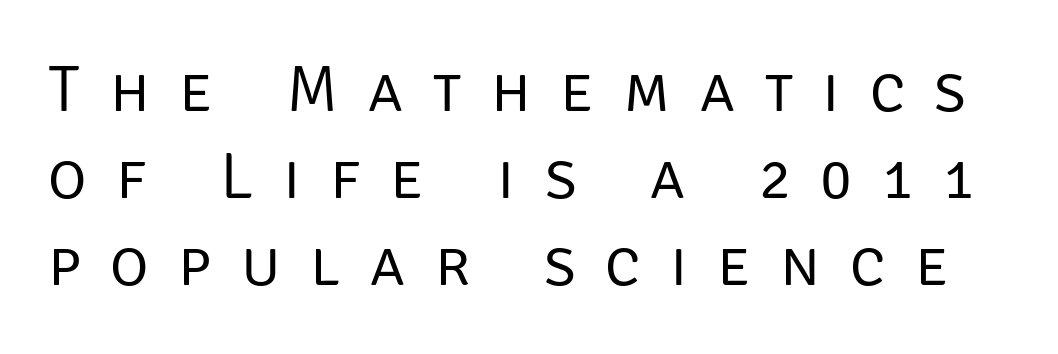
The image shows 66 px regular-weight sans-serif type, upright; set normal line spacing (1.32x), unusually wide letter spacing (+0.45 em), not underlined; low stroke contrast and a large x-height.
